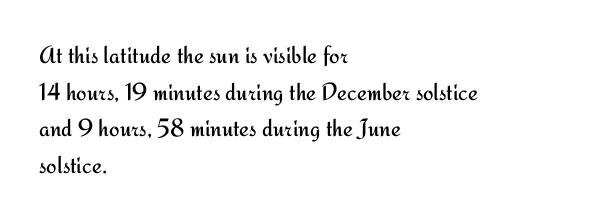
Weight: in the light-to-regular range. In CSS terms this would be text-align: left. The letters stand straight up with perfectly vertical stems. Each new line begins a customary step beneath the previous one. Characters follow at the spacing the type designer built in.
